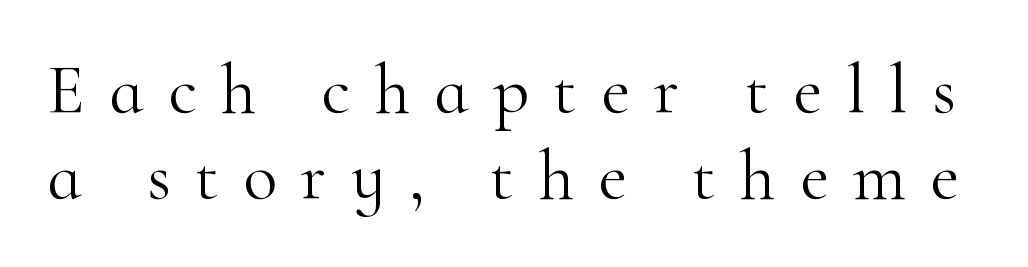
This sample uses expanded letter spacing, leaving extra air between glyphs. Only glyphs here, with clear space below each row. Stems here are at most as thick as an everyday book face. Ascenders rise straight up at ninety degrees.
